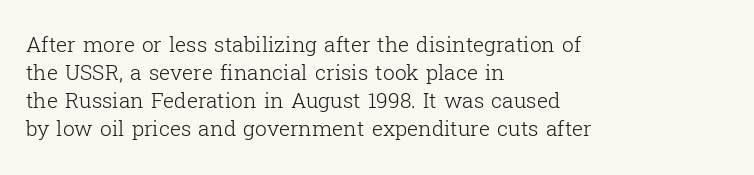
The image shows 21 px text type, upright; set left-aligned, normal line spacing (1.33x), normal letter spacing, not underlined.
